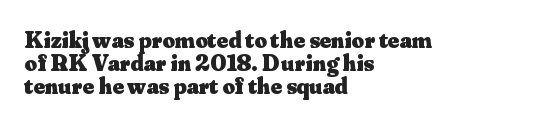
Vertical strokes here are truly vertical. Each word holds together tightly as a unit, with standard inter-letter gaps. Set as a true bold cut, around the 700 mark. The ragged edge is on the right, which tells us the setting is flush left.
